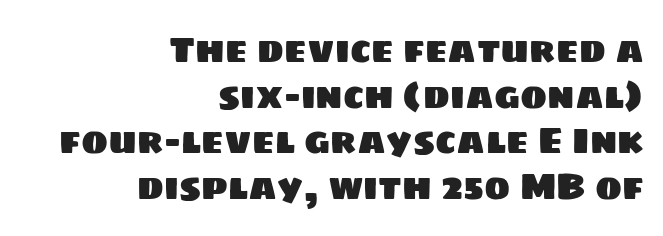
{"serif": "no", "width": "normal", "stroke_contrast": "low", "x_height": "large", "monospaced": "no", "underline": "no", "align": "right", "line_spacing": "normal", "line_spacing_ratio": 1.27, "letter_spacing": "normal", "letter_spacing_em": 0.0, "glyph_px": 36}
